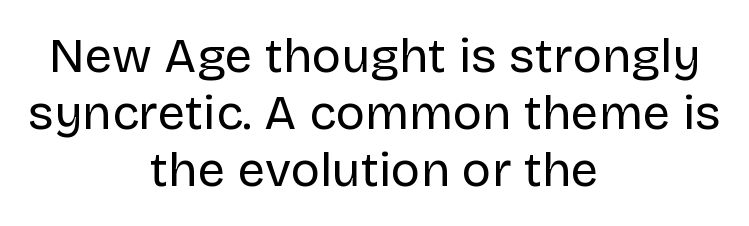
Q: Is the text bold? A: No.
Q: Is the text italic (slanted)? A: No, it is upright.
Q: Is the typeface a serif or a sans-serif typeface? A: Sans-serif.
Q: Is the text underlined? A: No.
Q: How is the paragraph aligned? A: Centered.
Q: Is the spacing between letters normal or unusually wide? A: Normal.
Q: Width (condensed, normal, or wide)? A: Normal.
Q: Stroke contrast? A: Low.
Q: x-height? A: Large.
Q: Monospaced? A: No.
